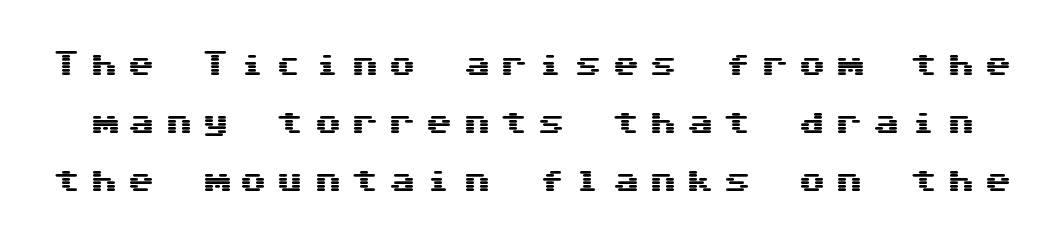
A clean baseline with only descenders dipping below it. Is there any slant? The stems are plumb. Summary of vertical rhythm: relaxed, with wide interline spacing. The gaps between neighbouring characters are conspicuously large.
